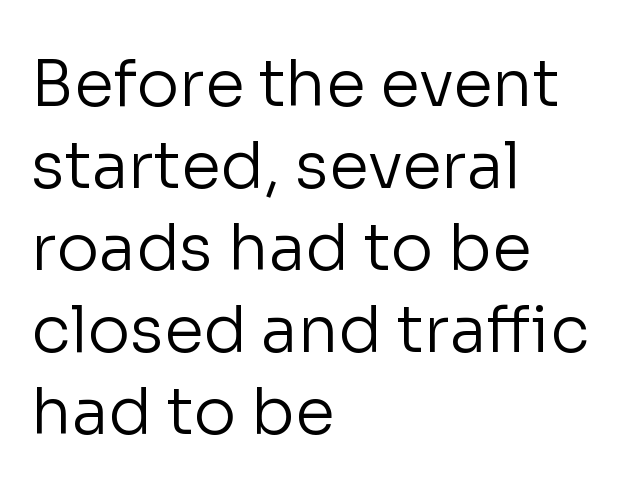
{"serif": "no", "italic": "no", "bold": "no", "weight": "regular", "width": "normal", "stroke_contrast": "low", "x_height": "medium", "monospaced": "no", "underline": "no", "align": "left", "line_spacing": "normal", "line_spacing_ratio": 1.28, "letter_spacing": "normal", "letter_spacing_em": 0.0, "glyph_px": 64}
